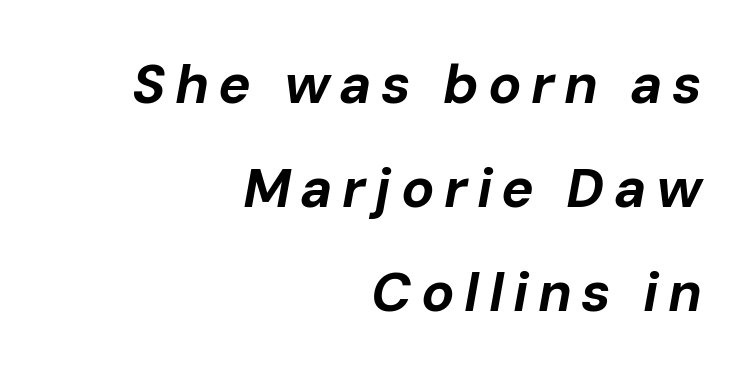
The image shows 55 px bold type, italic (leaning right); set right-aligned, line spacing 1.89x, not underlined; low stroke contrast and a medium x-height.
